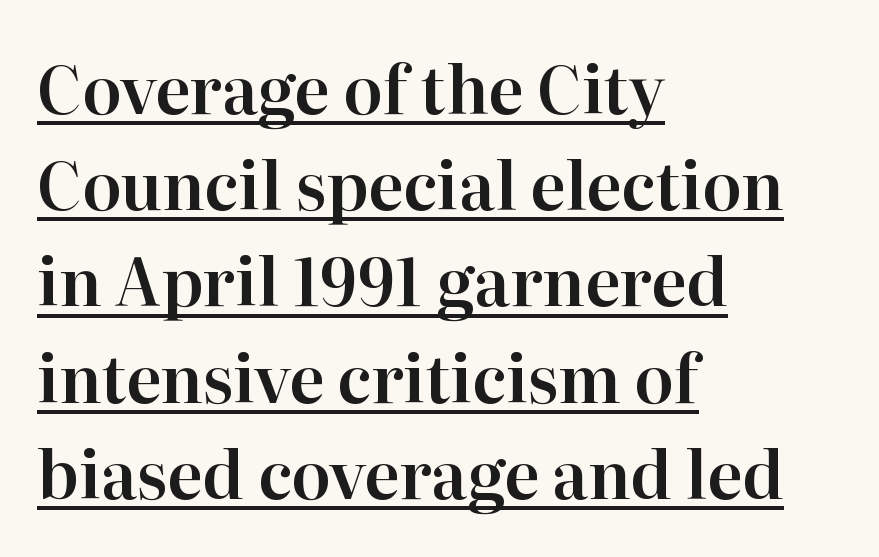
Italic: no, the glyphs are upright roman. Do the characters align in a grid? No, the font is proportional. Look at the bottom of the vertical strokes: they flare into serifs here. Decoration check: the copy is underlined. Visually the block forms a straight wall on the left and a jagged coastline on the right. Inter-character spacing is left at the font's built-in metrics.
